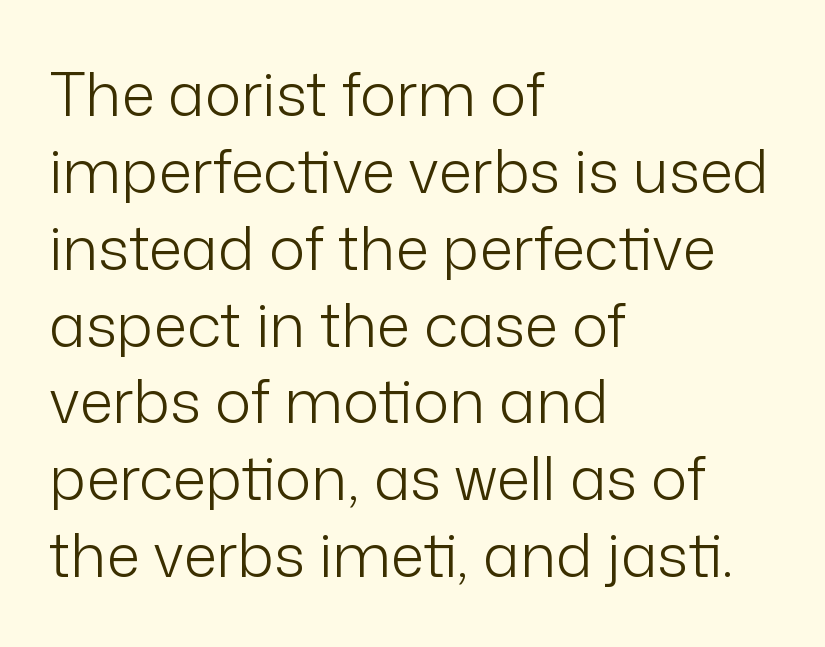
Observe the absence of serifs on each vertical stroke in this sample. This sample has the flowing, uneven cadence of proportional lettering. In terms of leading, this rendering sits right in the middle. Between one letter and the next there's only the usual sliver of space. The weight would be labelled regular, book, light, or lighter still. The baseline area is clear.
